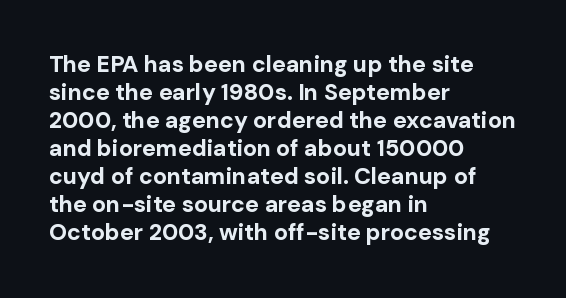
Look at the stroke-to-counter ratio: heavy, a bold. Ordinary non-slanted type is in use. The baseline area is clear. The setting favours the left margin, as ordinary paragraphs usually do. Look at the tracking — it's just the regular setting, nothing added.
